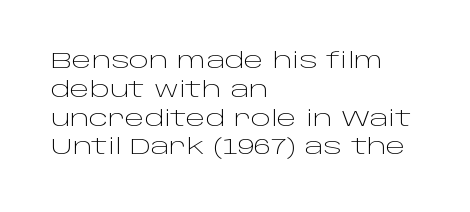
Q: Is the text bold? A: No.
Q: Is the text italic (slanted)? A: No, it is upright.
Q: Is the text underlined? A: No.
Q: How is the paragraph aligned? A: Left-aligned.
Q: Is the spacing between letters normal or unusually wide? A: Normal.
Q: Is the spacing between lines tight, normal or loose? A: Normal.
